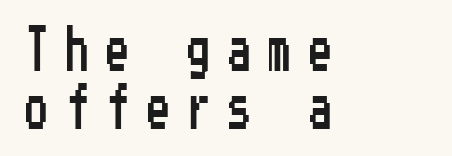
{"serif": "no", "italic": "no", "width": "condensed", "stroke_contrast": "low", "x_height": "medium", "underline": "no", "align": "left", "line_spacing": "normal", "line_spacing_ratio": 1.3, "letter_spacing": "wide", "letter_spacing_em": 0.4, "glyph_px": 45}
